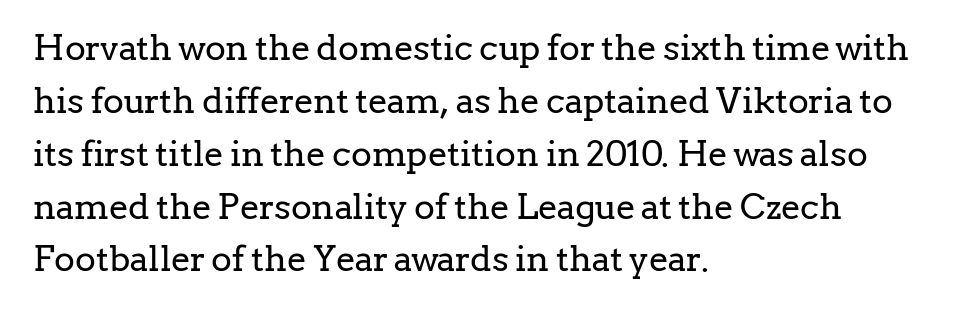
The image shows 35 px regular-weight serif type, upright; set left-aligned, normal line spacing (1.51x), normal letter spacing, not underlined; low stroke contrast and a medium x-height.
